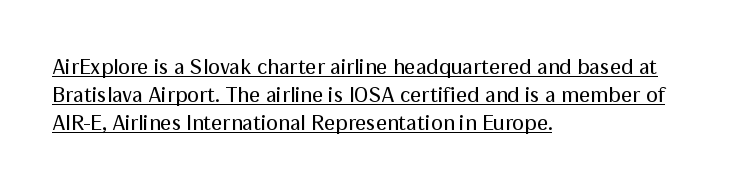
{"italic": "no", "bold": "no", "underline": "yes", "align": "left", "line_spacing": "normal", "line_spacing_ratio": 1.27, "letter_spacing": "normal", "letter_spacing_em": 0.0, "glyph_px": 22}
